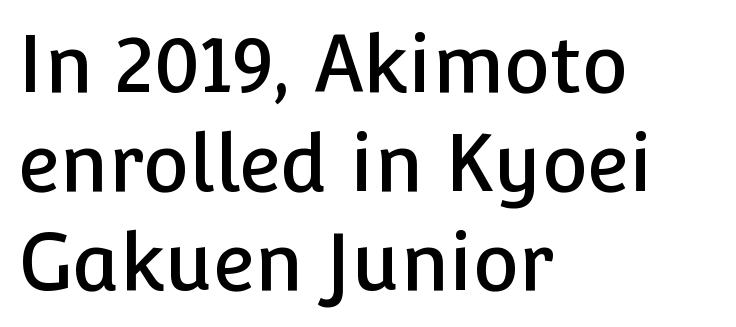
Interline gaps are of average width in this sample. Do the characters align in a grid? No, the font is proportional. How are the letters spaced? Ordinarily, with no added tracking. The specimen reads as upright at a glance. Is the block centered? No — it sits flush against the left margin. Typographically, this falls in the sans-serif category.
